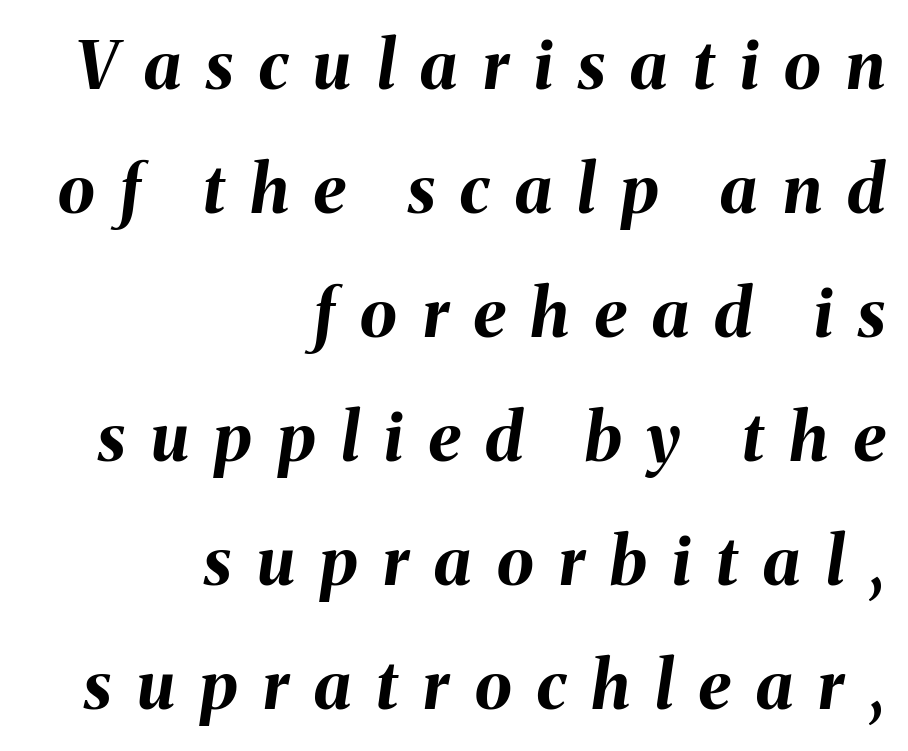
{"italic": "yes", "lean": "right", "slant_degrees": 8, "bold": "yes", "weight": "bold", "width": "normal", "stroke_contrast": "medium", "x_height": "medium", "monospaced": "no", "underline": "no", "align": "right", "line_spacing_ratio": 1.85, "letter_spacing": "wide", "letter_spacing_em": 0.38, "glyph_px": 67}
